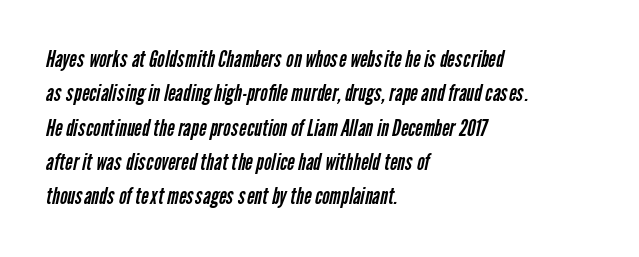
These lines sit exactly where default settings would place them. Layout note: lines flush left. The horizontal fit of the characters is conventional and even. The zone under the glyphs is completely vacant.
